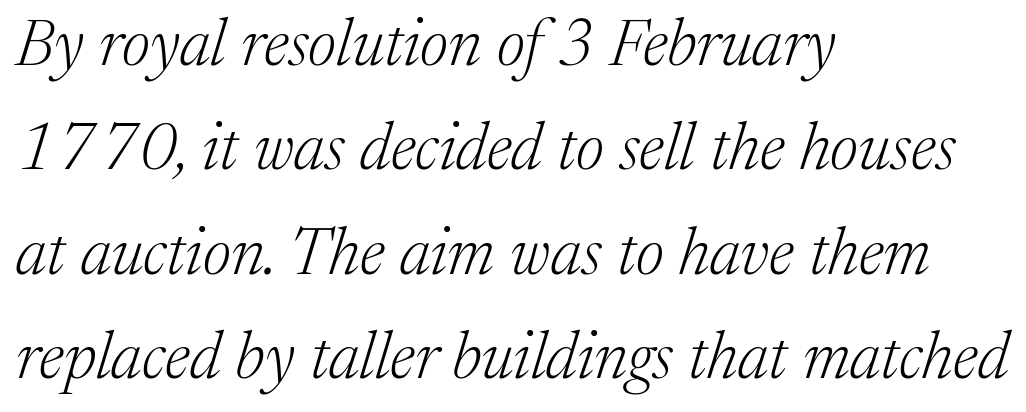
This sample has the flowing, uneven cadence of proportional lettering. You could call the tracking neutral — neither tight nor loose. The typeface chosen for these lines features serifs. In terms of leading, this rendering sits right in the middle. Rule under the text: the space is simply empty.
